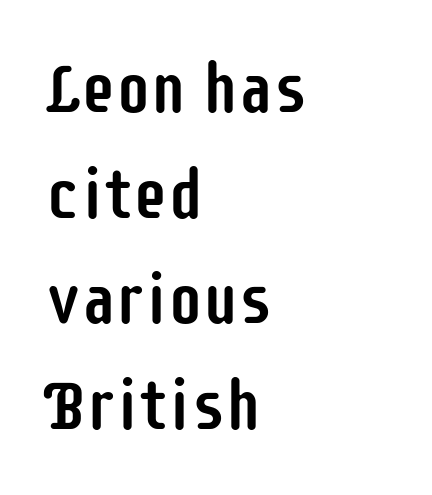
Q: Is the text italic (slanted)? A: No, it is upright.
Q: Is the typeface a serif or a sans-serif typeface? A: Sans-serif.
Q: Is the text underlined? A: No.
Q: How is the paragraph aligned? A: Left-aligned.
Q: Is the spacing between letters normal or unusually wide? A: Normal.
Q: Is the spacing between lines tight, normal or loose? A: Normal.
Q: Width (condensed, normal, or wide)? A: Condensed.
Q: Stroke contrast? A: Low.
Q: x-height? A: Large.
Q: Monospaced? A: No.
